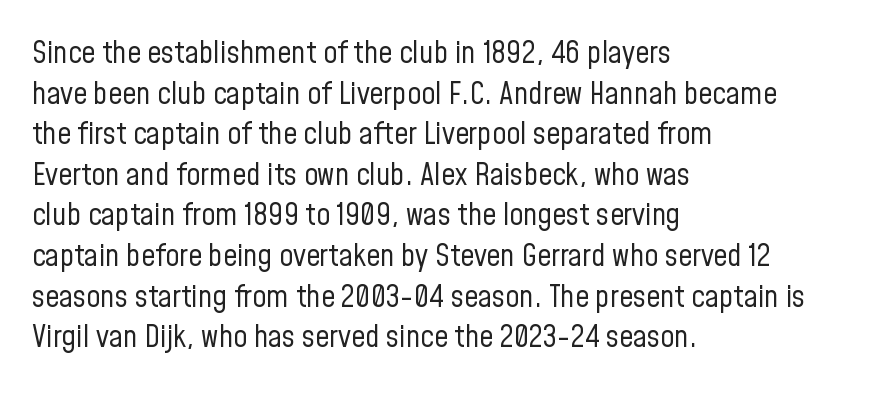
Q: Is the text bold? A: No.
Q: Is the text italic (slanted)? A: No, it is upright.
Q: Is the typeface a serif or a sans-serif typeface? A: Sans-serif.
Q: Is the text underlined? A: No.
Q: How is the paragraph aligned? A: Left-aligned.
Q: Is the spacing between letters normal or unusually wide? A: Normal.
Q: Is the spacing between lines tight, normal or loose? A: Normal.
Q: Width (condensed, normal, or wide)? A: Condensed.
Q: Stroke contrast? A: Low.
Q: x-height? A: Medium.
Q: Monospaced? A: No.
